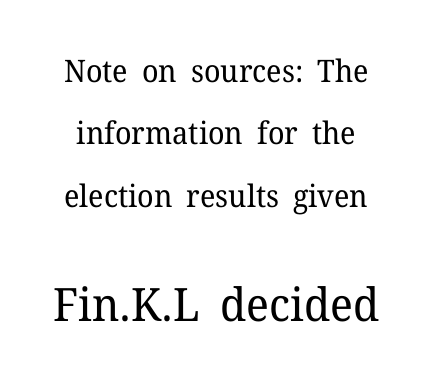
The image shows 46 px regular-weight serif type, upright; set loose line spacing (2.01x), normal letter spacing, not underlined; the second (bottom) block is 1.48x larger; low stroke contrast and a medium x-height.
